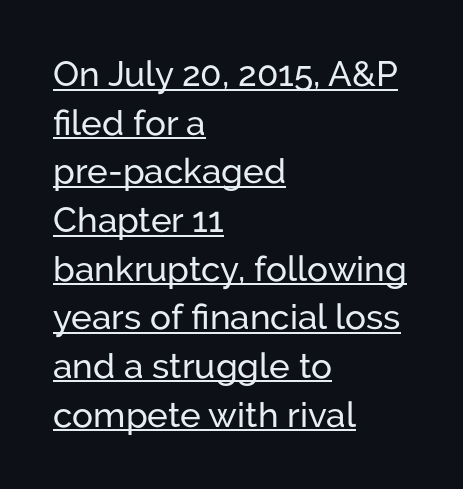
The text was rendered using a sans face with plain stroke endings. The paragraph has a hard left edge and a soft right edge. Posture: straight, roman, zero tilt. A rule runs beneath these lines of type. Honestly, the letter spacing is just normal — you wouldn't notice it.
